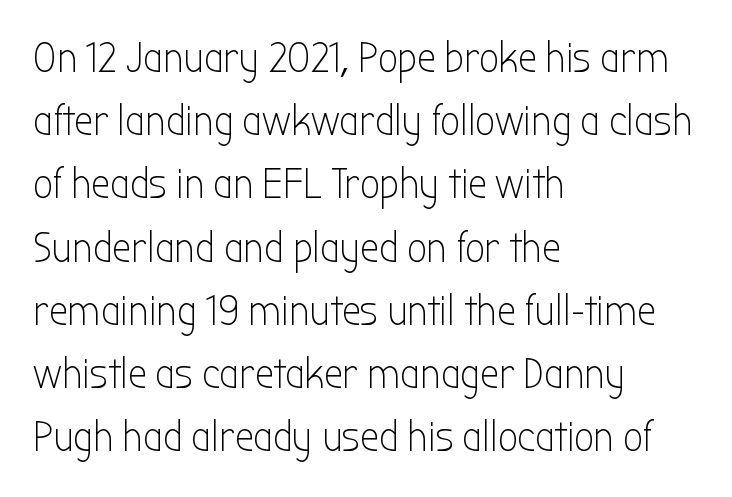
Lines of text with bare space underneath. Upright lettering throughout. Leftover space on each line is placed entirely after the last word. Serif or sans? Sans — the stroke terminals are bare. What's the leading like? Ordinary, nothing unusual.
